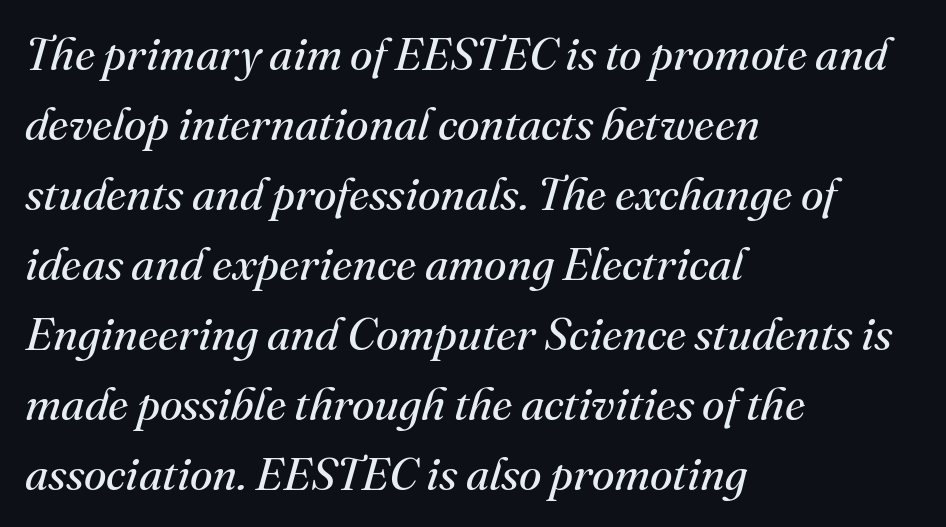
If you measured baseline to baseline, you'd find a middling distance. Note the varied advance widths — an 'i' is clearly narrower than an 'm'. Rendered with sloped, italic letterforms. The strip under each line holds only bare page. Look at the bottom of the vertical strokes: they flare into serifs here.
